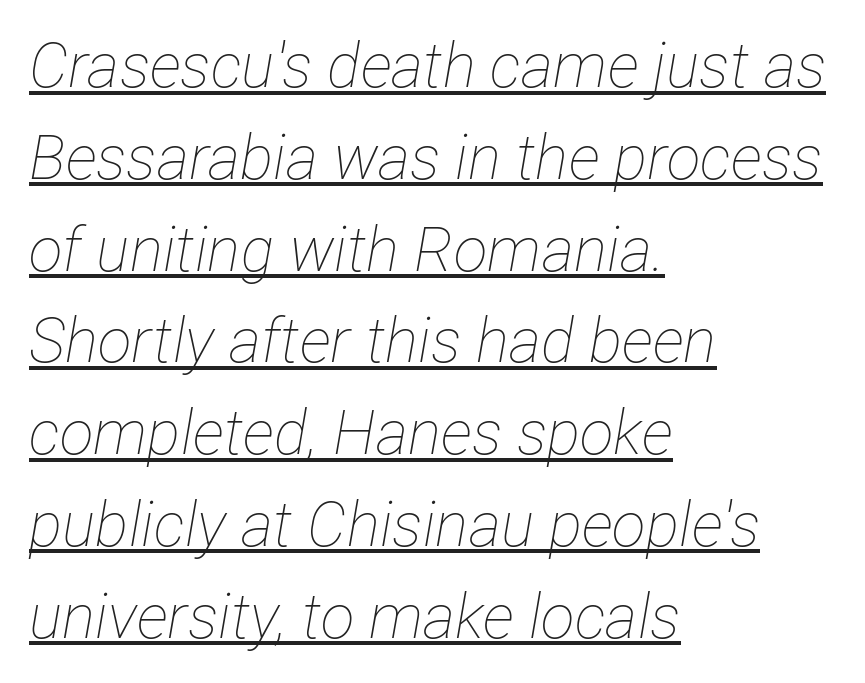
{"italic": "yes", "lean": "right", "slant_degrees": 12, "bold": "no", "weight": "thin", "width": "condensed", "stroke_contrast": "low", "x_height": "medium", "monospaced": "no", "underline": "yes", "align": "left", "line_spacing": "normal", "line_spacing_ratio": 1.48, "letter_spacing": "normal", "letter_spacing_em": 0.0, "glyph_px": 62}
